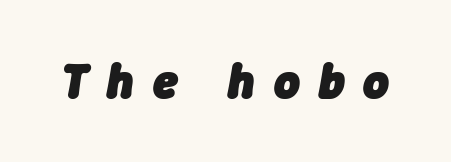
The typography opts for an oblique posture over an upright one. Is this a fixed-width face? No — the glyphs have proportional, varying widths. Rule under the text: the space is simply empty. Pretty heavy lettering here — definitely bold. The letterforms stand isolated, each surrounded by extra space.
